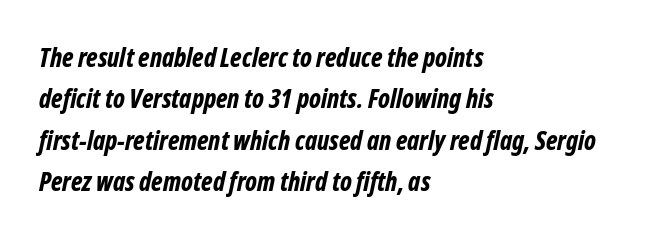
{"italic": "yes", "lean": "right", "slant_degrees": 12, "bold": "yes", "underline": "no", "align": "left", "line_spacing": "normal", "line_spacing_ratio": 1.59, "letter_spacing": "normal", "letter_spacing_em": 0.0, "glyph_px": 26}
